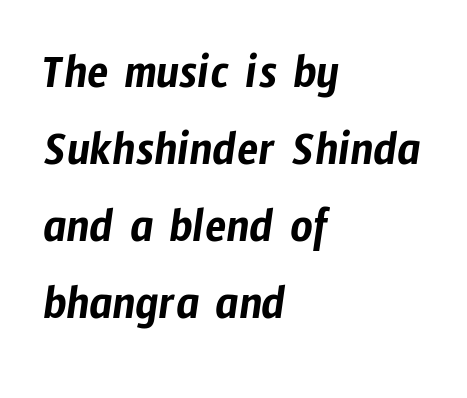
Q: Is the typeface a serif or a sans-serif typeface? A: Sans-serif.
Q: Is the text underlined? A: No.
Q: How is the paragraph aligned? A: Left-aligned.
Q: Is the spacing between letters normal or unusually wide? A: Normal.
Q: Is the spacing between lines tight, normal or loose? A: Normal.
Q: Width (condensed, normal, or wide)? A: Condensed.
Q: Stroke contrast? A: Low.
Q: x-height? A: Medium.
Q: Monospaced? A: No.
